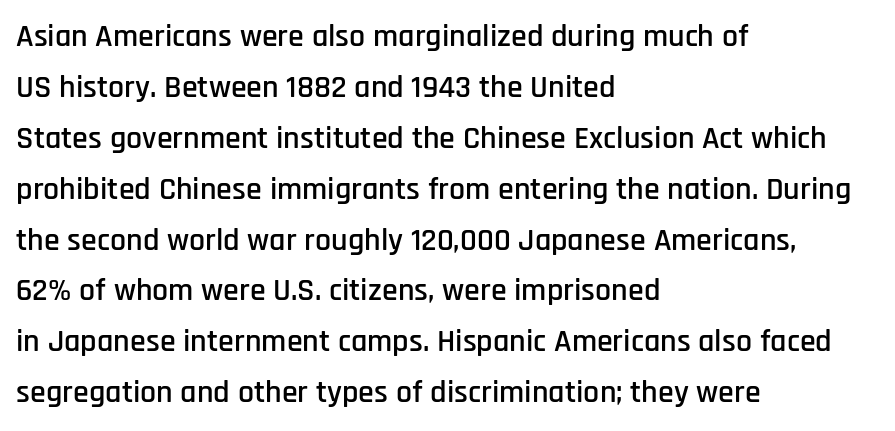
Q: Is the text italic (slanted)? A: No, it is upright.
Q: Is the typeface a serif or a sans-serif typeface? A: Sans-serif.
Q: Is the text underlined? A: No.
Q: How is the paragraph aligned? A: Left-aligned.
Q: Is the spacing between letters normal or unusually wide? A: Normal.
Q: Is the spacing between lines tight, normal or loose? A: Normal.
Q: Width (condensed, normal, or wide)? A: Condensed.
Q: Stroke contrast? A: Low.
Q: x-height? A: Large.
Q: Monospaced? A: No.
